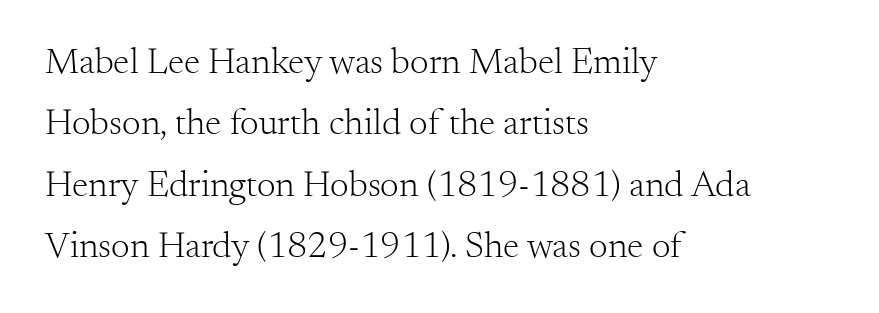
Q: Is the text bold? A: No.
Q: Is the text italic (slanted)? A: No, it is upright.
Q: Is the typeface a serif or a sans-serif typeface? A: Serif.
Q: Is the text underlined? A: No.
Q: How is the paragraph aligned? A: Left-aligned.
Q: Is the spacing between letters normal or unusually wide? A: Normal.
Q: Is the spacing between lines tight, normal or loose? A: Normal.
Q: Width (condensed, normal, or wide)? A: Normal.
Q: Stroke contrast? A: Medium.
Q: x-height? A: Small.
Q: Monospaced? A: No.
